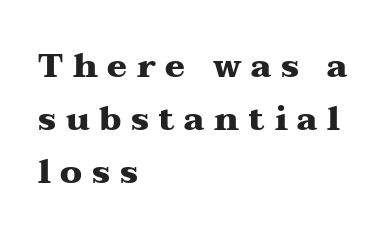
Tall strokes in this sample are plumb rather than angled. Clear beneath every line of the passage. How are the letters spaced? Widely, with obvious added tracking. The rendering uses natural spacing where letterforms have individual widths.
